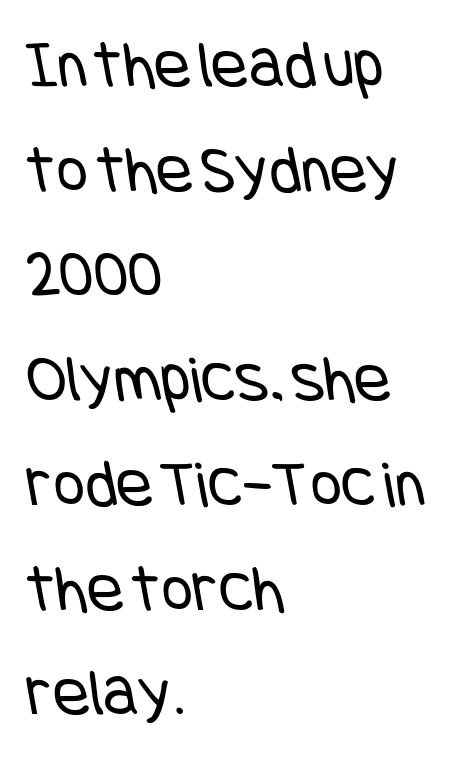
The image shows 68 px regular-weight, condensed sans-serif type; set left-aligned, normal line spacing (1.54x), normal letter spacing, not underlined; low stroke contrast and a large x-height.
